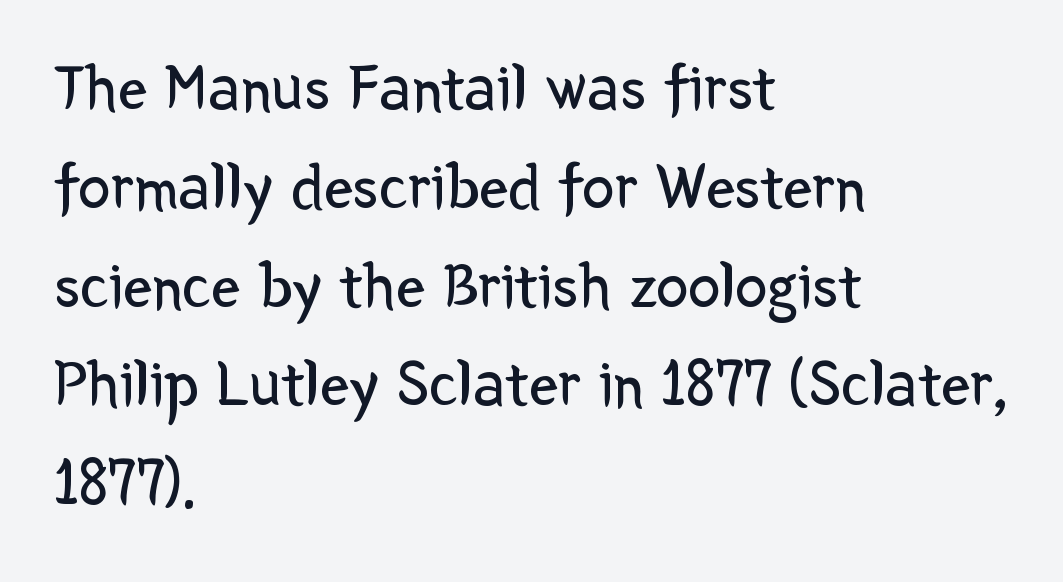
The image shows 65 px regular-weight sans-serif type, upright; set left-aligned, normal line spacing (1.52x), normal letter spacing, not underlined; low stroke contrast and a medium x-height.
